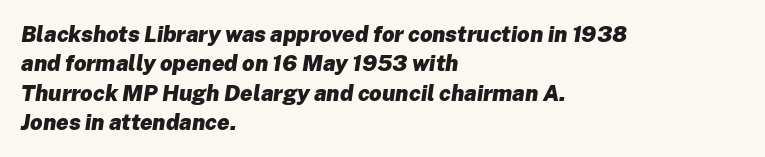
Q: Is the text bold? A: Yes.
Q: Is the text italic (slanted)? A: Yes, it leans right by about 8 degrees.
Q: Is the text underlined? A: No.
Q: How is the paragraph aligned? A: Left-aligned.
Q: Is the spacing between letters normal or unusually wide? A: Normal.
Q: Is the spacing between lines tight, normal or loose? A: Normal.
